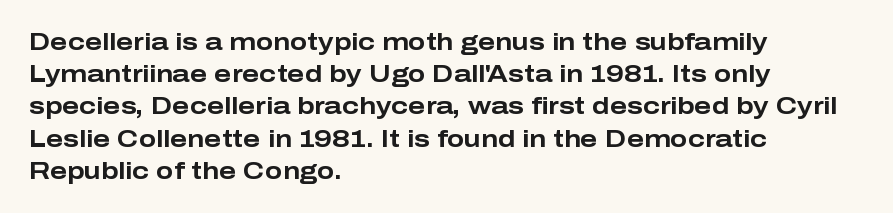
{"italic": "no", "bold": "yes", "underline": "no", "align": "left", "line_spacing": "normal", "line_spacing_ratio": 1.4, "letter_spacing": "normal", "letter_spacing_em": 0.0, "glyph_px": 23}
